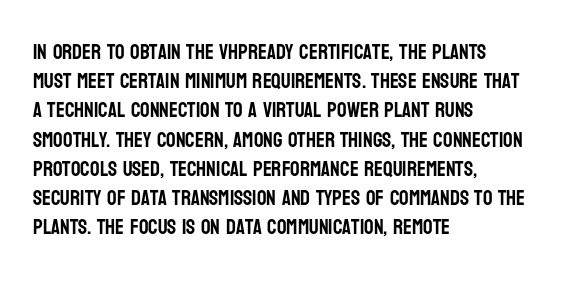
The image shows 21 px text type, upright; set left-aligned, normal line spacing (1.39x), normal letter spacing, not underlined.
